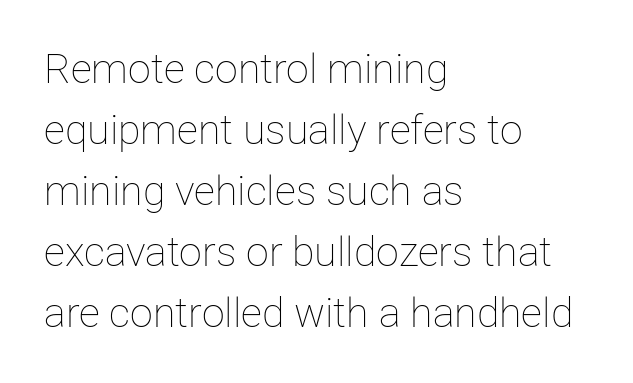
{"italic": "no", "bold": "no", "weight": "thin", "width": "normal", "stroke_contrast": "low", "x_height": "medium", "monospaced": "no", "underline": "no", "align": "left", "line_spacing": "normal", "line_spacing_ratio": 1.49, "letter_spacing": "normal", "letter_spacing_em": 0.0, "glyph_px": 41}
